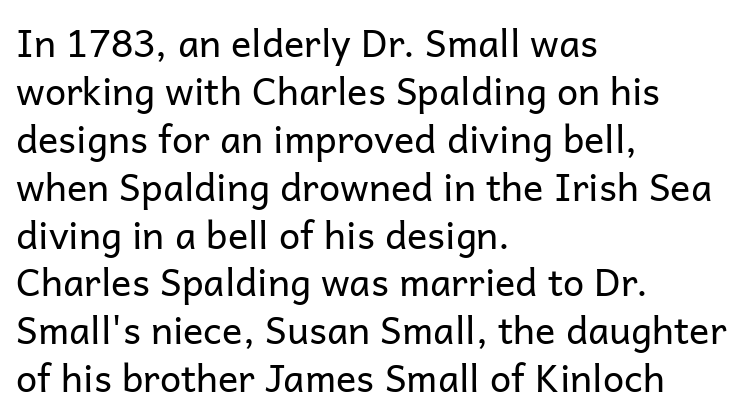
Vertical strokes here are truly vertical. Here the designer chose a conventional face with non-uniform glyph widths. A light-to-regular cut is what we see here. If you drew a ruler down the left edge, every line would touch it. The rendering keeps characters at their native spacing. Check where the strokes stop: nothing finishes them off — pure sans.
